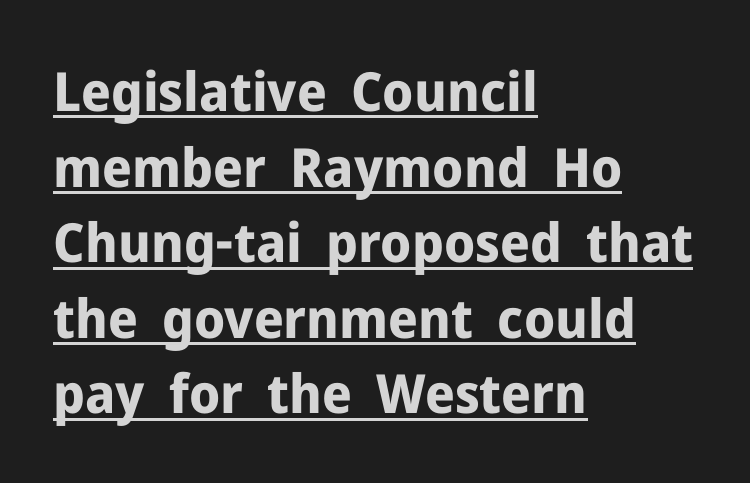
The image shows 54 px bold sans-serif type, upright; set left-aligned, normal line spacing (1.4x), normal letter spacing, underlined; low stroke contrast and a medium x-height.
